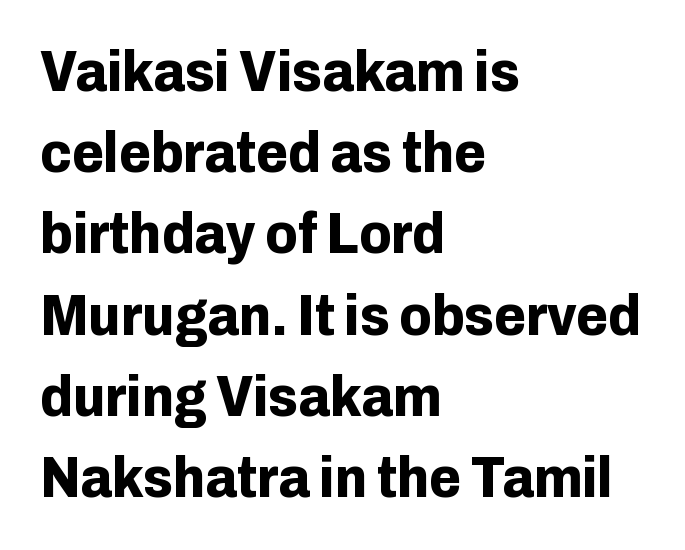
Q: Is the text bold? A: Yes.
Q: Is the text italic (slanted)? A: No, it is upright.
Q: Is the typeface a serif or a sans-serif typeface? A: Sans-serif.
Q: Is the text underlined? A: No.
Q: How is the paragraph aligned? A: Left-aligned.
Q: Is the spacing between letters normal or unusually wide? A: Normal.
Q: Is the spacing between lines tight, normal or loose? A: Normal.
Q: Width (condensed, normal, or wide)? A: Normal.
Q: Stroke contrast? A: Low.
Q: x-height? A: Medium.
Q: Monospaced? A: No.
